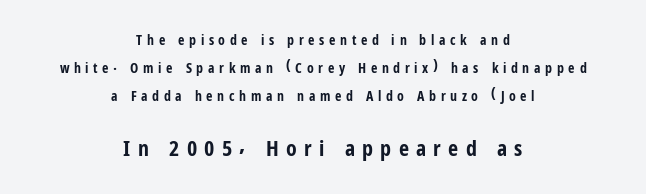
{"italic": "no", "bold": "yes", "underline": "no", "align": "center", "line_spacing": "loose", "line_spacing_ratio": 2.01, "letter_spacing": "wide", "letter_spacing_em": 0.33, "larger_block": "second", "size_ratio": 1.57, "glyph_px": 22}
